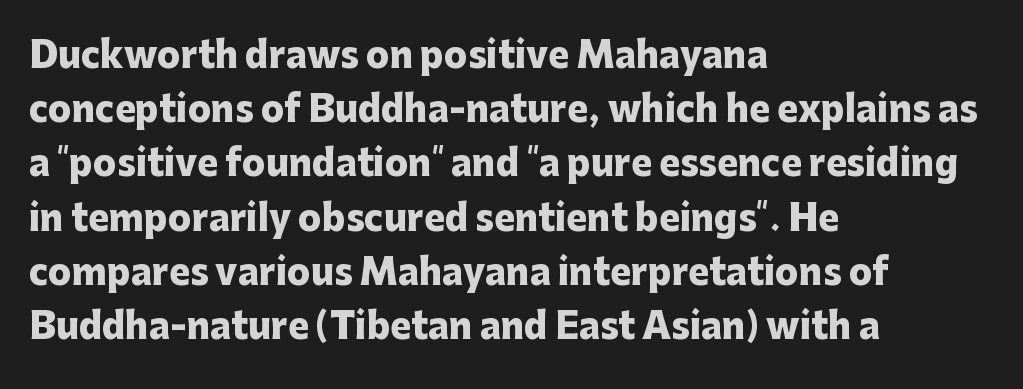
The image shows 35 px heavy sans-serif type, upright; set left-aligned, normal line spacing (1.55x), normal letter spacing, not underlined; low stroke contrast and a medium x-height.
